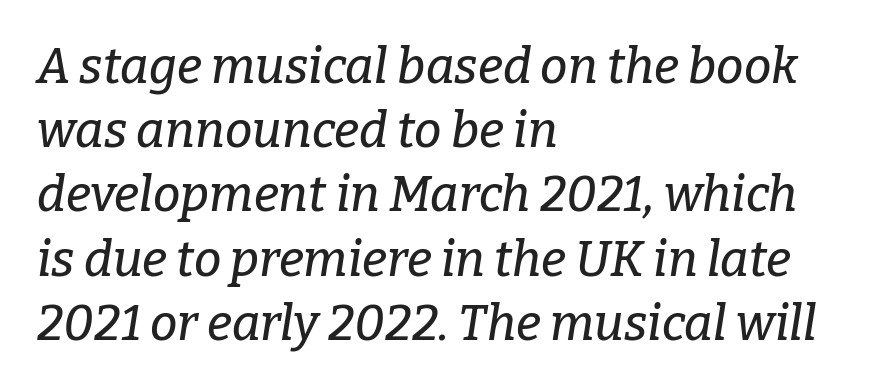
The image shows 49 px serif type, italic (leaning right); set left-aligned, normal line spacing (1.31x), normal letter spacing, not underlined; low stroke contrast and a medium x-height.
